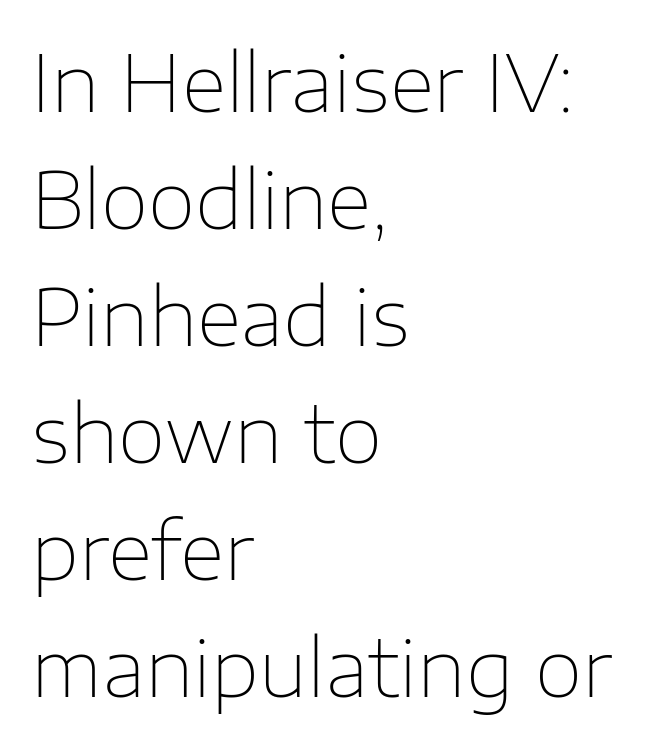
{"serif": "no", "italic": "no", "bold": "no", "weight": "thin", "width": "normal", "stroke_contrast": "low", "x_height": "medium", "monospaced": "no", "underline": "no", "align": "left", "line_spacing": "normal", "line_spacing_ratio": 1.5, "letter_spacing": "normal", "letter_spacing_em": 0.0, "glyph_px": 78}
